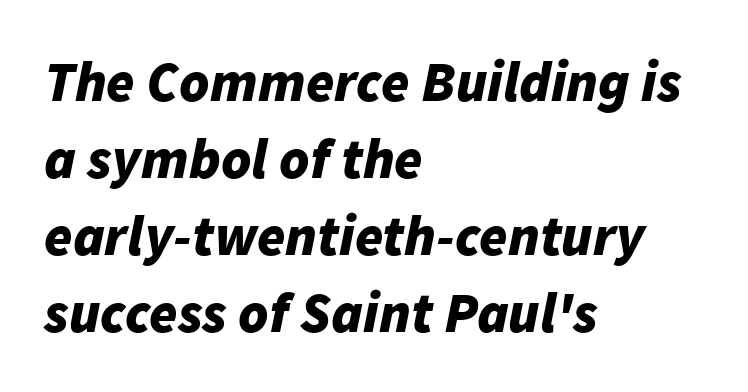
These lines sit exactly where default settings would place them. Line starts are locked; line ends wander. Set as a true bold cut, around the 700 mark. Descender tails drop into unmarked territory. This rendering leaves character spacing at its baseline value. The passage shown leans; its letterforms are oblique.
